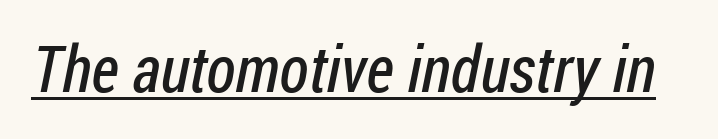
Q: Is the text bold? A: No.
Q: Is the typeface a serif or a sans-serif typeface? A: Sans-serif.
Q: Is the text underlined? A: Yes.
Q: Is the spacing between letters normal or unusually wide? A: Normal.
Q: Width (condensed, normal, or wide)? A: Condensed.
Q: Stroke contrast? A: Low.
Q: x-height? A: Medium.
Q: Monospaced? A: No.
